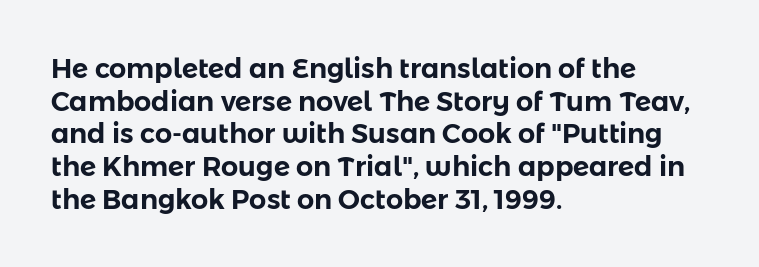
Q: Is the text italic (slanted)? A: No, it is upright.
Q: Is the text underlined? A: No.
Q: How is the paragraph aligned? A: Left-aligned.
Q: Is the spacing between letters normal or unusually wide? A: Normal.
